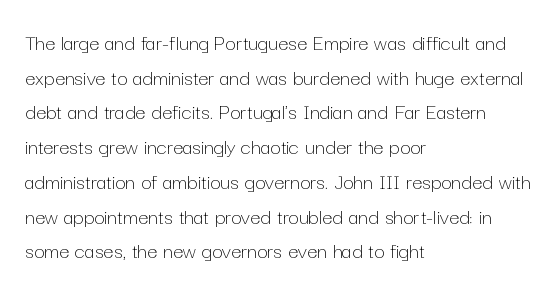
{"italic": "no", "bold": "no", "underline": "no", "align": "left", "line_spacing": "normal", "line_spacing_ratio": 1.51, "letter_spacing": "normal", "letter_spacing_em": 0.0, "glyph_px": 23}
